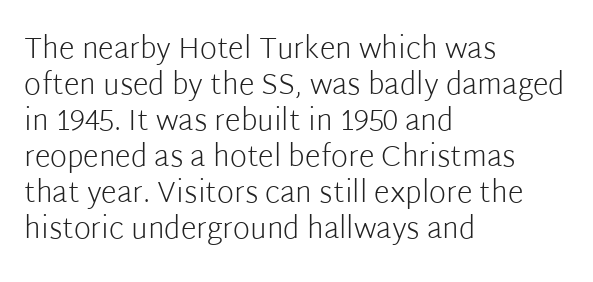
Q: Is the text bold? A: No.
Q: Is the text italic (slanted)? A: No, it is upright.
Q: Is the typeface a serif or a sans-serif typeface? A: Sans-serif.
Q: Is the text underlined? A: No.
Q: How is the paragraph aligned? A: Left-aligned.
Q: Is the spacing between letters normal or unusually wide? A: Normal.
Q: Width (condensed, normal, or wide)? A: Normal.
Q: Stroke contrast? A: Low.
Q: x-height? A: Medium.
Q: Monospaced? A: No.
